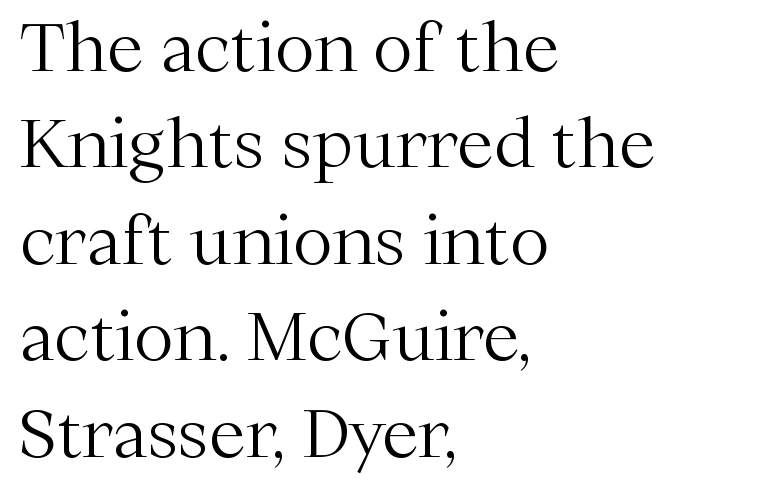
{"serif": "yes", "italic": "no", "bold": "no", "weight": "light", "width": "normal", "stroke_contrast": "medium", "x_height": "medium", "monospaced": "no", "underline": "no", "align": "left", "line_spacing": "normal", "line_spacing_ratio": 1.44, "letter_spacing": "normal", "letter_spacing_em": 0.0, "glyph_px": 67}
